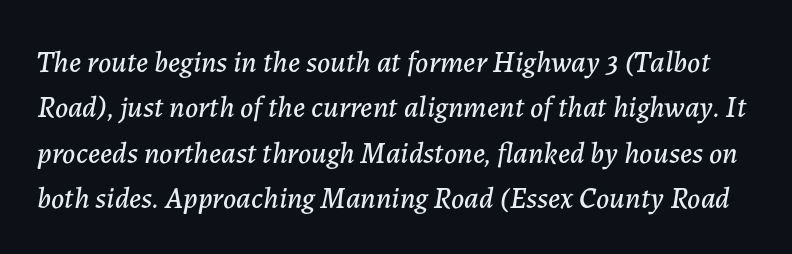
Glyph-to-glyph distance matches everyday printed text. Tall strokes in this sample are angled rather than plumb. A typesetter would call this proportional, since set widths differ per character. What's the leading like? Ordinary, nothing unusual. A bare baseline throughout the passage.
